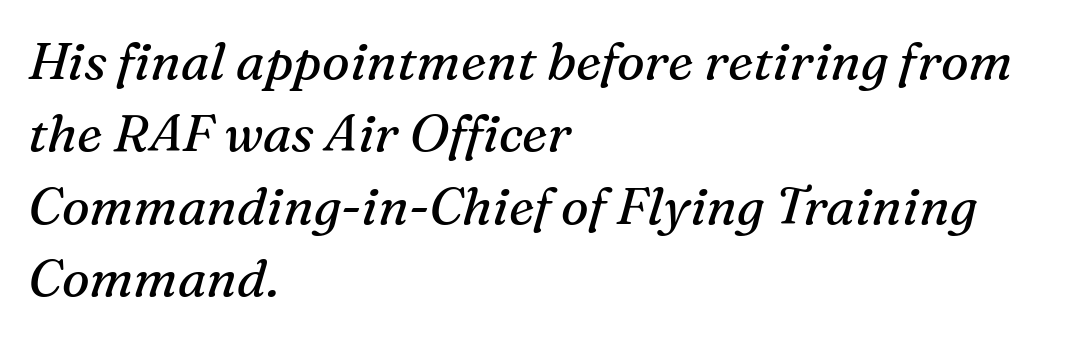
Q: Is the text bold? A: No.
Q: Is the text italic (slanted)? A: Yes, it leans right by about 16 degrees.
Q: Is the typeface a serif or a sans-serif typeface? A: Serif.
Q: Is the text underlined? A: No.
Q: How is the paragraph aligned? A: Left-aligned.
Q: Is the spacing between letters normal or unusually wide? A: Normal.
Q: Is the spacing between lines tight, normal or loose? A: Normal.
Q: Width (condensed, normal, or wide)? A: Normal.
Q: Stroke contrast? A: Medium.
Q: x-height? A: Medium.
Q: Monospaced? A: No.
